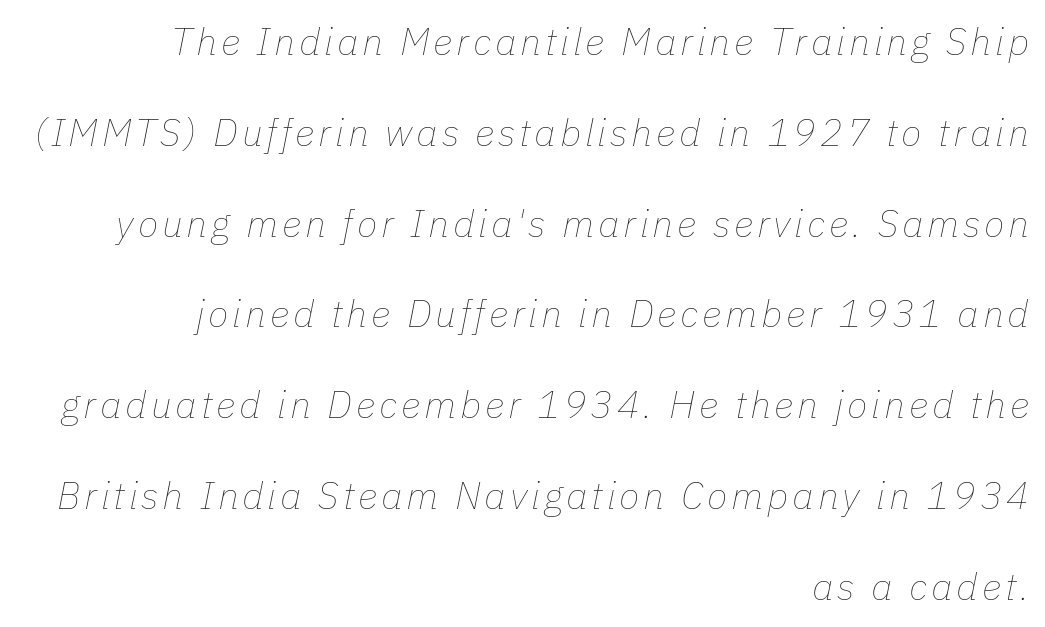
{"italic": "yes", "lean": "right", "slant_degrees": 11, "bold": "no", "weight": "thin", "width": "normal", "stroke_contrast": "low", "x_height": "medium", "monospaced": "no", "underline": "no", "align": "right", "line_spacing": "loose", "line_spacing_ratio": 2.39, "glyph_px": 38}
